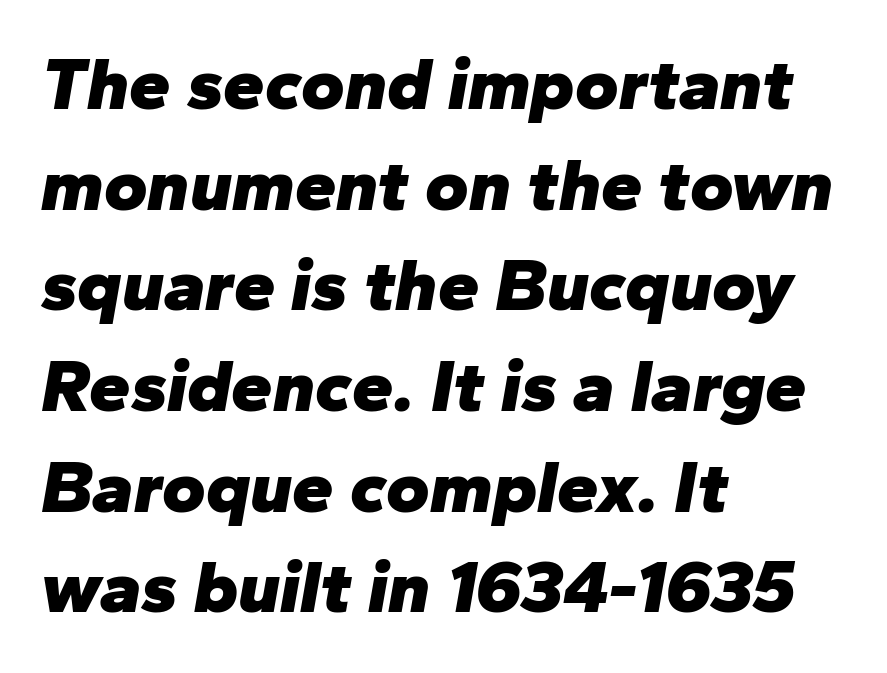
Q: Is the text bold? A: Yes.
Q: Is the text italic (slanted)? A: Yes, it leans right by about 10 degrees.
Q: Is the text underlined? A: No.
Q: How is the paragraph aligned? A: Left-aligned.
Q: Is the spacing between letters normal or unusually wide? A: Normal.
Q: Is the spacing between lines tight, normal or loose? A: Normal.
Q: Width (condensed, normal, or wide)? A: Normal.
Q: Stroke contrast? A: Low.
Q: x-height? A: Medium.
Q: Monospaced? A: No.
